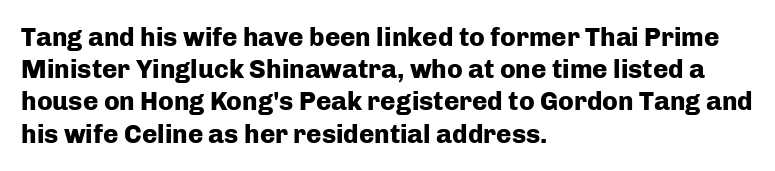
{"italic": "no", "bold": "yes", "underline": "no", "align": "left", "line_spacing_ratio": 1.24, "letter_spacing": "normal", "letter_spacing_em": 0.0, "glyph_px": 26}
